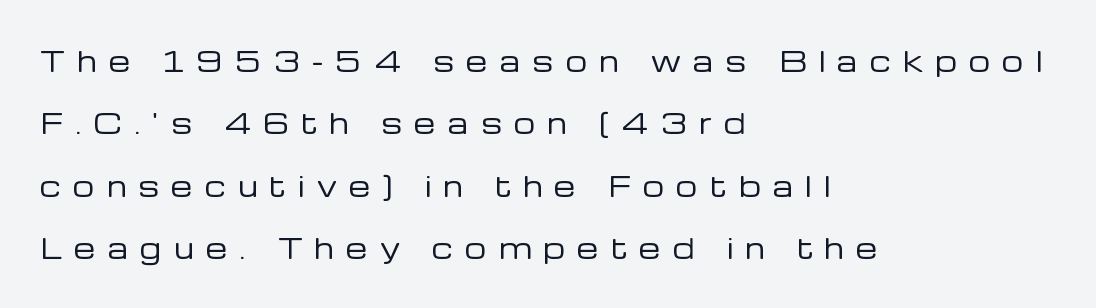
The image shows 27 px text type, upright; set left-aligned, loose line spacing (2.31x), unusually wide letter spacing (+0.46 em), not underlined.
